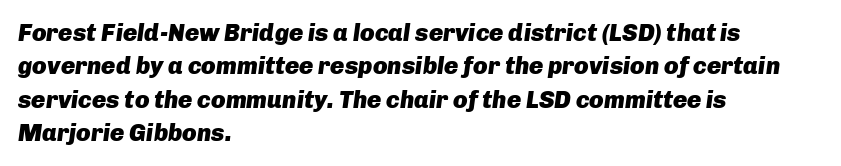
The image shows 24 px bold type, italic (leaning right); set left-aligned, normal line spacing (1.39x), normal letter spacing, not underlined.
